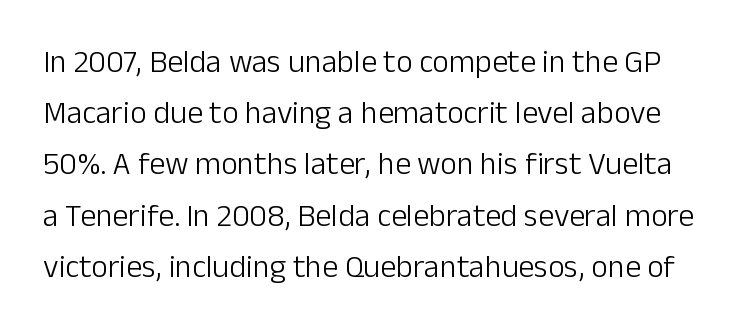
{"serif": "no", "italic": "no", "bold": "no", "weight": "light", "width": "normal", "stroke_contrast": "low", "x_height": "medium", "monospaced": "no", "underline": "no", "line_spacing": "normal", "line_spacing_ratio": 1.6, "letter_spacing": "normal", "letter_spacing_em": 0.0, "glyph_px": 32}
